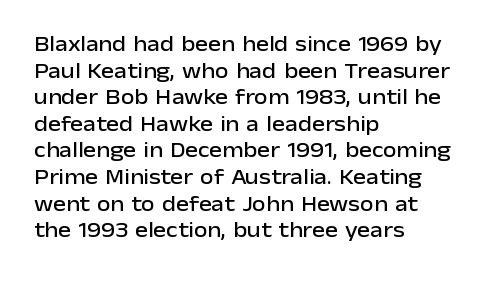
A student would call this left alignment; a typographer would say flush left, rag right. Nobody touched the tracking dial on this one. Tall strokes in this sample are plumb rather than angled. Descenders are the only things crossing below the line.
